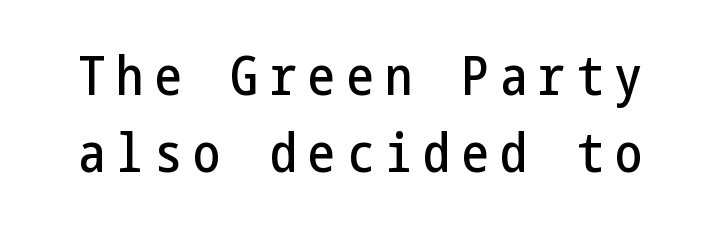
The gaps between neighbouring characters are conspicuously large. Are there feet on the stems? There aren't — it's a sans. Ordinary non-slanted type is in use. Underline: absent. Line spacing here is normal.
